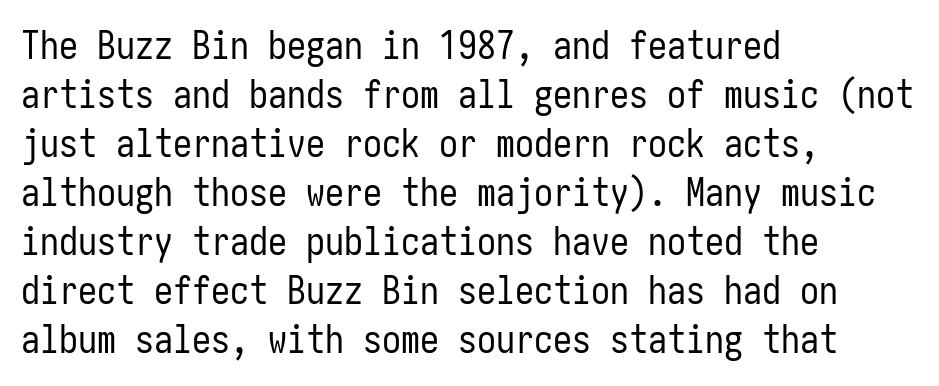
The image shows 38 px regular-weight, condensed sans-serif type, upright; set left-aligned, normal line spacing (1.29x), normal letter spacing, not underlined; low stroke contrast and a medium x-height.
